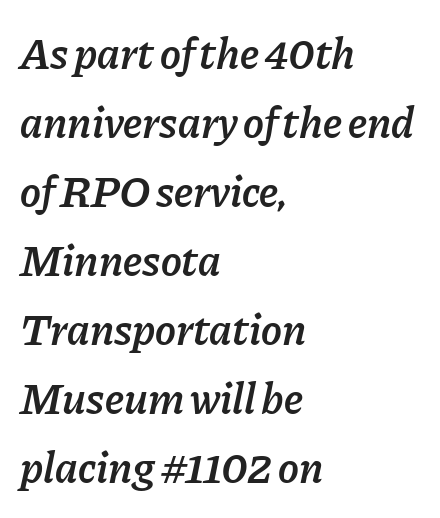
{"italic": "yes", "lean": "right", "slant_degrees": 11, "bold": "semi", "weight": "semibold", "width": "normal", "stroke_contrast": "low", "x_height": "medium", "monospaced": "no", "underline": "no", "align": "left", "line_spacing": "normal", "line_spacing_ratio": 1.57, "letter_spacing": "normal", "letter_spacing_em": 0.0, "glyph_px": 44}
